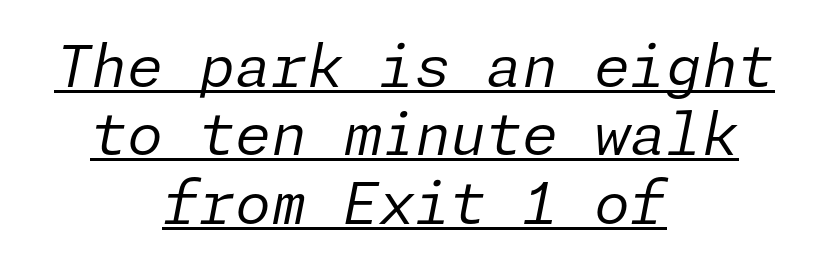
The image shows 58 px regular-weight type, italic (leaning right); set centered, line spacing 1.18x, normal letter spacing, underlined; low stroke contrast and a medium x-height.
